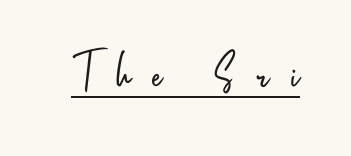
{"serif": "no", "bold": "no", "weight": "light", "width": "condensed", "stroke_contrast": "low", "x_height": "small", "monospaced": "no", "underline": "yes", "letter_spacing": "wide", "letter_spacing_em": 0.43, "glyph_px": 51}
